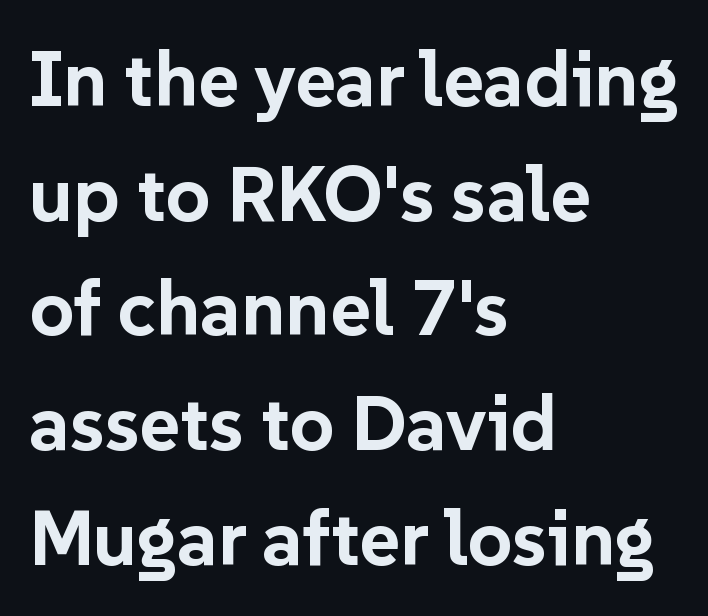
Q: Is the text bold? A: Yes.
Q: Is the text italic (slanted)? A: No, it is upright.
Q: Is the typeface a serif or a sans-serif typeface? A: Sans-serif.
Q: Is the text underlined? A: No.
Q: How is the paragraph aligned? A: Left-aligned.
Q: Is the spacing between letters normal or unusually wide? A: Normal.
Q: Is the spacing between lines tight, normal or loose? A: Normal.
Q: Width (condensed, normal, or wide)? A: Normal.
Q: Stroke contrast? A: Low.
Q: x-height? A: Medium.
Q: Monospaced? A: No.
